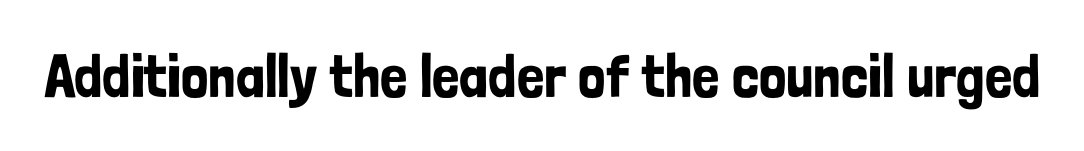
{"serif": "no", "italic": "no", "width": "condensed", "stroke_contrast": "low", "x_height": "medium", "monospaced": "no", "underline": "no", "letter_spacing": "normal", "letter_spacing_em": 0.0, "glyph_px": 61}
